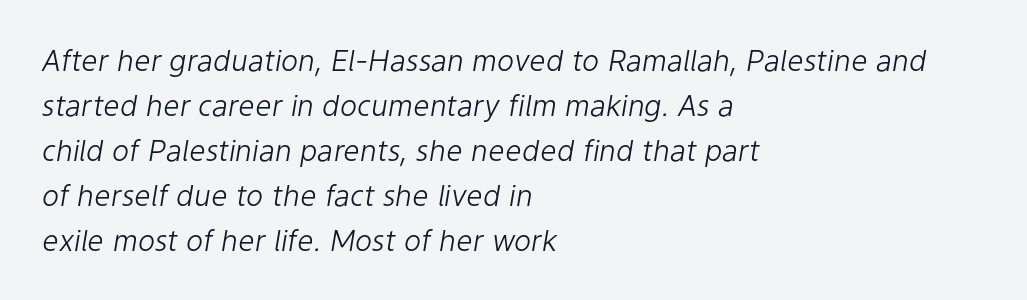
{"italic": "yes", "lean": "right", "slant_degrees": 9, "bold": "no", "weight": "light", "width": "normal", "stroke_contrast": "low", "x_height": "medium", "monospaced": "no", "underline": "no", "align": "left", "line_spacing": "normal", "line_spacing_ratio": 1.55, "letter_spacing": "normal", "letter_spacing_em": 0.0, "glyph_px": 29}
